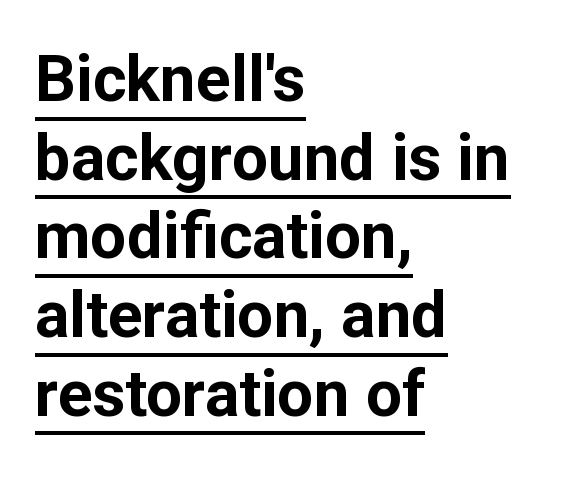
The rendering uses natural spacing where letterforms have individual widths. Stroke terminals: plain, sans-serif. Letter spacing: default. Where is the straight margin? On the left. The typography opts for an upright posture over an oblique one.
